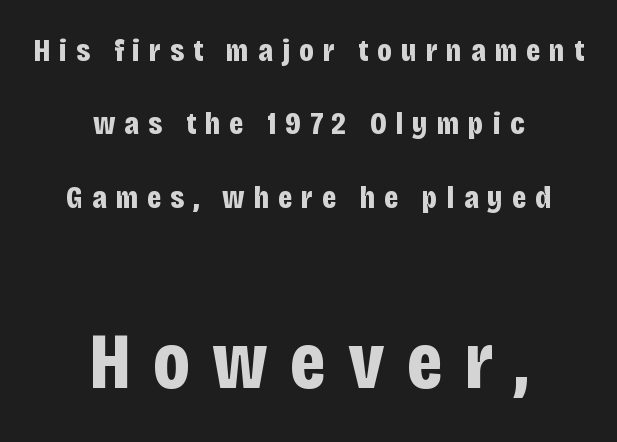
Q: Is the text bold? A: Yes.
Q: Is the text italic (slanted)? A: No, it is upright.
Q: Is the typeface a serif or a sans-serif typeface? A: Sans-serif.
Q: Is the text underlined? A: No.
Q: How is the paragraph aligned? A: Centered.
Q: Is the spacing between letters normal or unusually wide? A: Unusually wide.
Q: Is the spacing between lines tight, normal or loose? A: Loose.
Q: Which block of text is set in a larger size, the first (top) or the second (bottom)? A: The second (bottom) one.
Q: Width (condensed, normal, or wide)? A: Condensed.
Q: Stroke contrast? A: Low.
Q: x-height? A: Large.
Q: Monospaced? A: No.
